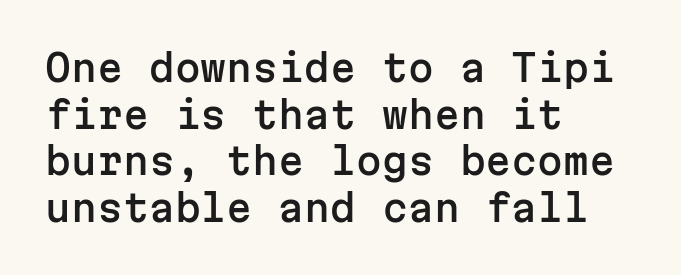
{"serif": "no", "italic": "no", "width": "normal", "stroke_contrast": "low", "x_height": "medium", "monospaced": "yes", "underline": "no", "align": "left", "line_spacing": "normal", "line_spacing_ratio": 1.26, "letter_spacing": "normal", "letter_spacing_em": 0.0, "glyph_px": 37}
